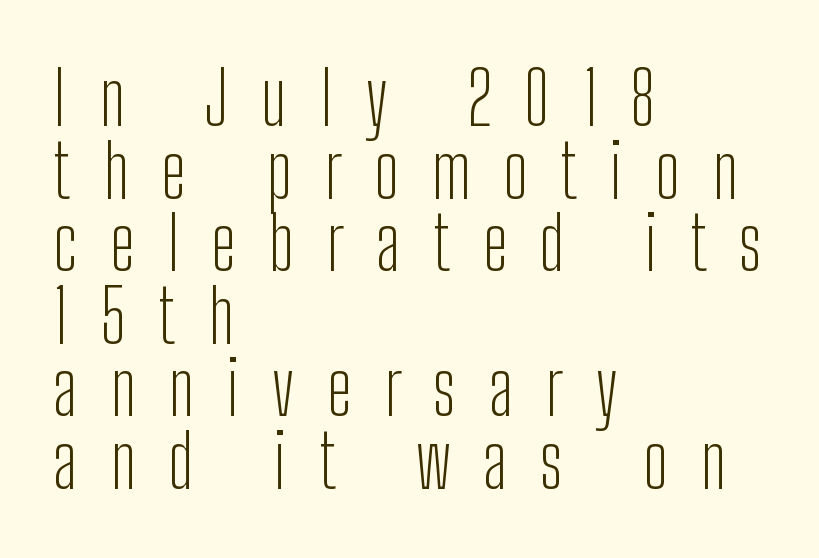
Q: Is the text bold? A: No.
Q: Is the text italic (slanted)? A: No, it is upright.
Q: Is the typeface a serif or a sans-serif typeface? A: Sans-serif.
Q: Is the text underlined? A: No.
Q: How is the paragraph aligned? A: Left-aligned.
Q: Is the spacing between letters normal or unusually wide? A: Unusually wide.
Q: Is the spacing between lines tight, normal or loose? A: Tight.
Q: Width (condensed, normal, or wide)? A: Condensed.
Q: Stroke contrast? A: Low.
Q: x-height? A: Medium.
Q: Monospaced? A: No.
